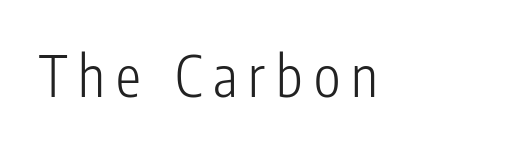
Q: Is the text bold? A: No.
Q: Is the text italic (slanted)? A: No, it is upright.
Q: Is the typeface a serif or a sans-serif typeface? A: Sans-serif.
Q: Is the text underlined? A: No.
Q: Is the spacing between letters normal or unusually wide? A: Unusually wide.
Q: Width (condensed, normal, or wide)? A: Condensed.
Q: Stroke contrast? A: Low.
Q: x-height? A: Medium.
Q: Monospaced? A: No.
